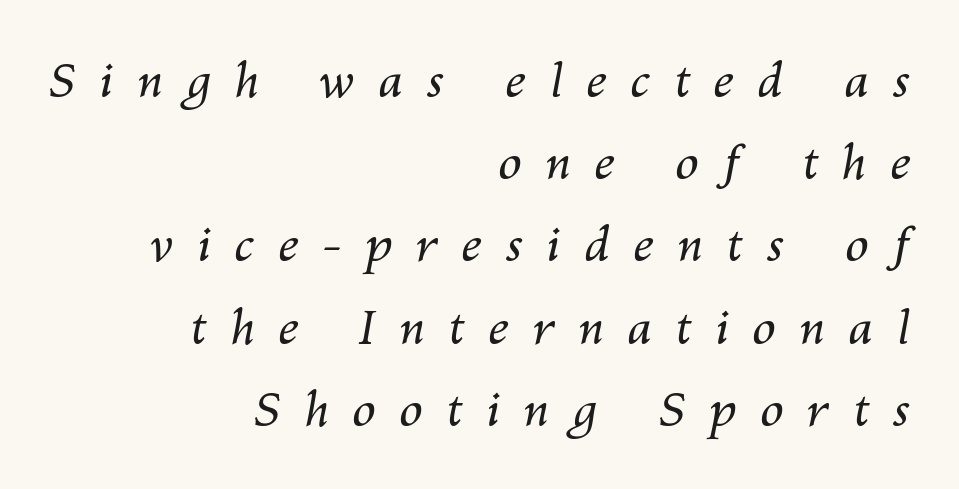
The image shows 47 px regular-weight type, italic (leaning right); set right-aligned, line spacing 1.75x, unusually wide letter spacing (+0.5 em), not underlined; medium stroke contrast and a medium x-height.
